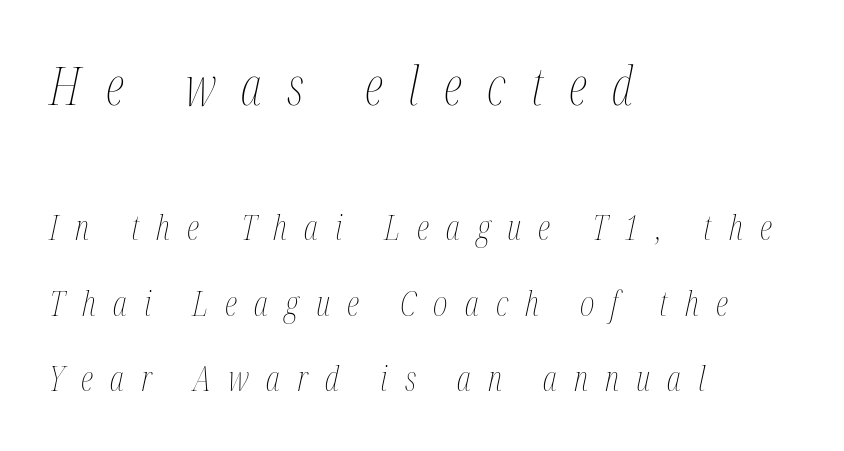
The image shows 52 px thin, condensed type, italic (leaning right); set left-aligned, loose line spacing (2.15x), unusually wide letter spacing (+0.49 em), not underlined; the first (top) block is 1.49x larger; medium stroke contrast and a medium x-height.
